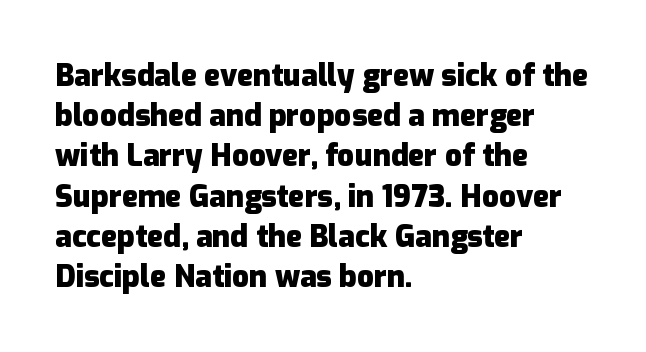
{"serif": "no", "italic": "no", "bold": "yes", "weight": "heavy", "width": "normal", "stroke_contrast": "low", "x_height": "medium", "monospaced": "no", "underline": "no", "align": "left", "line_spacing": "normal", "line_spacing_ratio": 1.34, "letter_spacing": "normal", "letter_spacing_em": 0.0, "glyph_px": 30}
